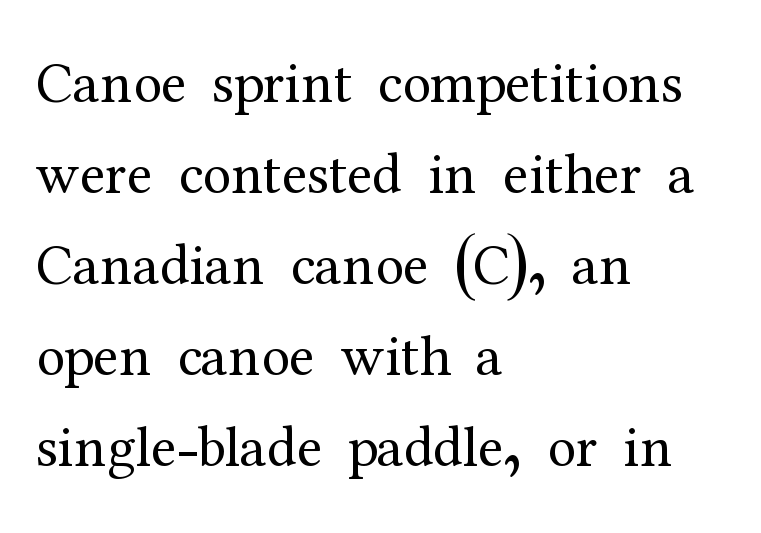
Q: Is the text bold? A: No.
Q: Is the text italic (slanted)? A: No, it is upright.
Q: Is the typeface a serif or a sans-serif typeface? A: Serif.
Q: Is the text underlined? A: No.
Q: How is the paragraph aligned? A: Left-aligned.
Q: Is the spacing between letters normal or unusually wide? A: Normal.
Q: Is the spacing between lines tight, normal or loose? A: Normal.
Q: Width (condensed, normal, or wide)? A: Normal.
Q: Stroke contrast? A: Medium.
Q: x-height? A: Medium.
Q: Monospaced? A: No.
